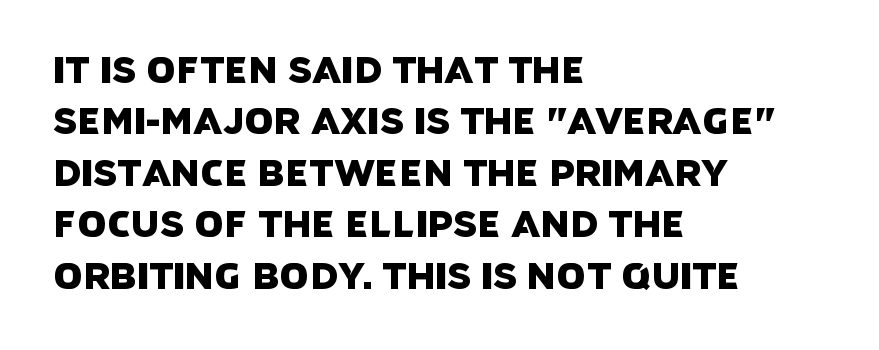
Q: Is the typeface a serif or a sans-serif typeface? A: Sans-serif.
Q: Is the text underlined? A: No.
Q: How is the paragraph aligned? A: Left-aligned.
Q: Is the spacing between letters normal or unusually wide? A: Normal.
Q: Is the spacing between lines tight, normal or loose? A: Normal.
Q: Width (condensed, normal, or wide)? A: Normal.
Q: Stroke contrast? A: Low.
Q: x-height? A: Large.
Q: Monospaced? A: No.
